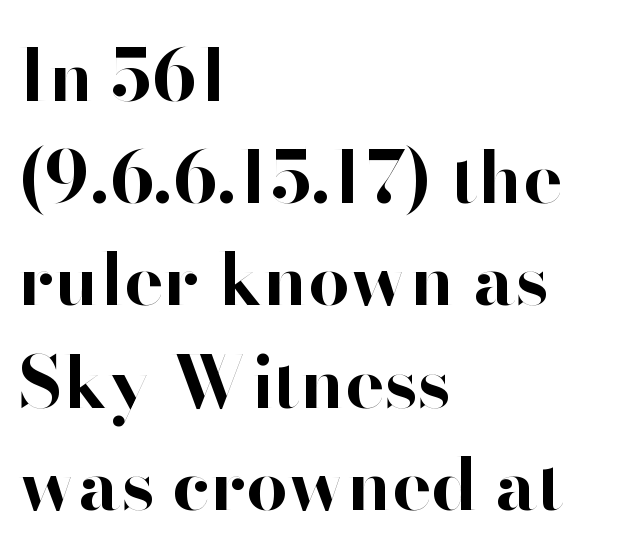
The letters advance in unequal steps, a hallmark of proportional type. Thick stems and heavy bowls — unmistakably bold. Rendered with straight, roman letterforms. Decoration check: the copy has no underline. Horizontally, the lines are justified to the leading edge only. This block has exactly the height ordinary leading produces.
